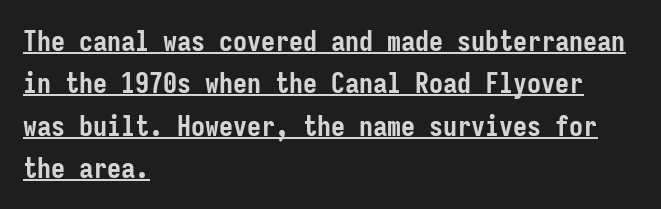
Every stem runs plumb, perpendicular to the baseline. What's the leading like? Ordinary, nothing unusual. The typeface chosen for these lines omits serifs. Caption: multi-line text, flush left, ragged right.
